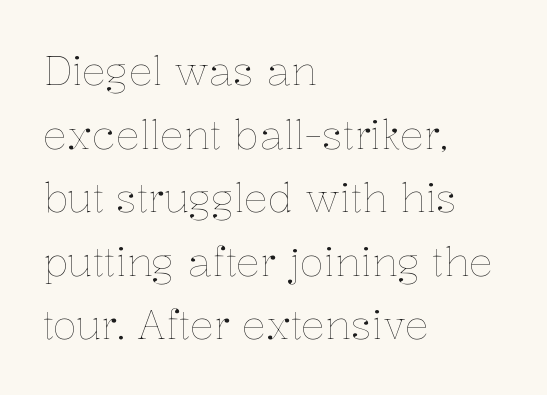
The image shows 40 px thin type, upright; set left-aligned, normal line spacing (1.59x), normal letter spacing, not underlined; low stroke contrast and a medium x-height.
